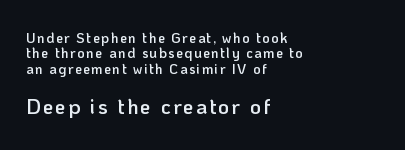
Q: Is the text bold? A: Semi-bold.
Q: Is the text italic (slanted)? A: No, it is upright.
Q: Is the text underlined? A: No.
Q: How is the paragraph aligned? A: Left-aligned.
Q: Is the spacing between lines tight, normal or loose? A: Tight.
Q: Which block of text is set in a larger size, the first (top) or the second (bottom)? A: The second (bottom) one.
